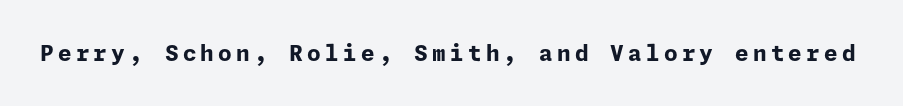
Weight check: bold — yes, fully. Rule under the text: the space is simply empty. Quick note: not italic, upright.
